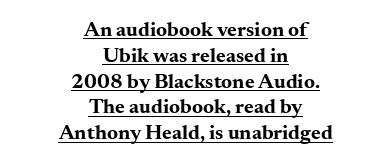
{"italic": "no", "bold": "yes", "underline": "yes", "align": "center", "line_spacing_ratio": 1.23, "letter_spacing": "normal", "letter_spacing_em": 0.0, "glyph_px": 21}
